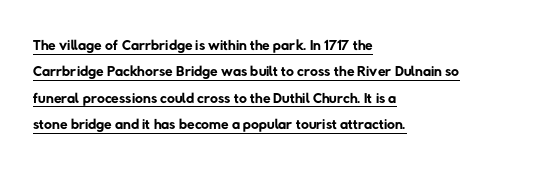
{"bold": "no", "underline": "yes", "align": "left", "line_spacing_ratio": 1.2, "letter_spacing": "normal", "letter_spacing_em": 0.0, "glyph_px": 22}
